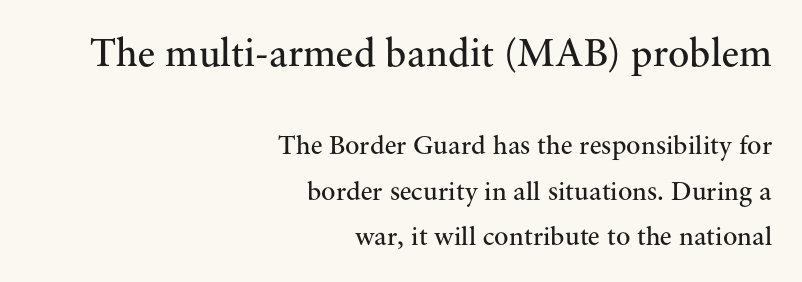
The image shows 40 px regular-weight serif type, upright; set right-aligned, normal line spacing (1.68x), normal letter spacing, not underlined; the first (top) block is 1.48x larger; medium stroke contrast and a small x-height.
